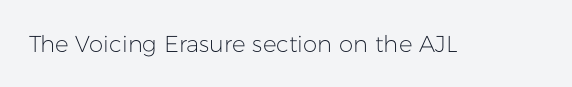
{"italic": "no", "bold": "no", "underline": "no", "letter_spacing": "normal", "letter_spacing_em": 0.0, "glyph_px": 23}
